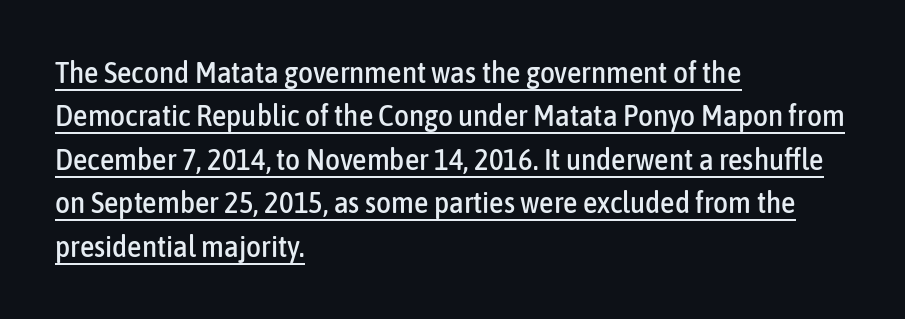
Q: Is the text italic (slanted)? A: No, it is upright.
Q: Is the typeface a serif or a sans-serif typeface? A: Sans-serif.
Q: Is the text underlined? A: Yes.
Q: How is the paragraph aligned? A: Left-aligned.
Q: Is the spacing between letters normal or unusually wide? A: Normal.
Q: Is the spacing between lines tight, normal or loose? A: Normal.
Q: Width (condensed, normal, or wide)? A: Condensed.
Q: Stroke contrast? A: Low.
Q: x-height? A: Medium.
Q: Monospaced? A: No.
